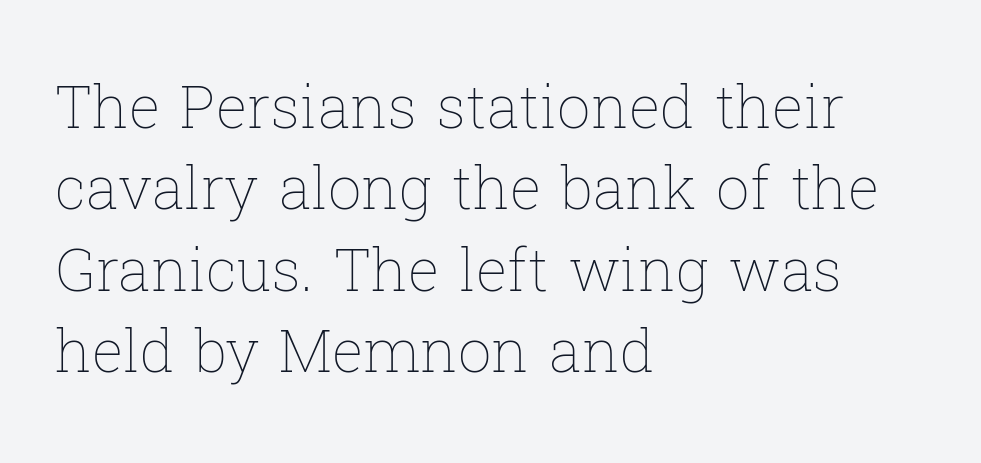
{"italic": "no", "bold": "no", "weight": "thin", "width": "normal", "stroke_contrast": "low", "x_height": "medium", "monospaced": "no", "underline": "no", "align": "left", "line_spacing": "normal", "line_spacing_ratio": 1.38, "letter_spacing": "normal", "letter_spacing_em": 0.0, "glyph_px": 59}
